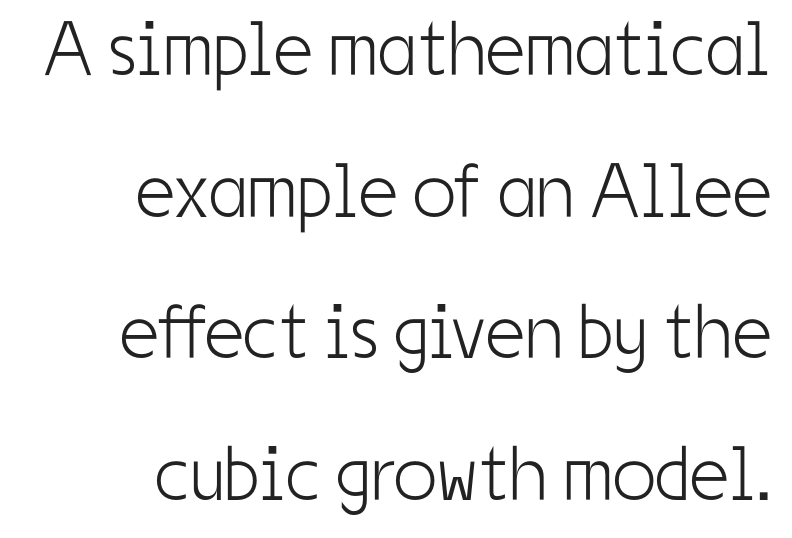
Nope, not italic — everything's standing straight. Ink coverage per letter is moderate at most. Type without underlining. Spacing verdict: proportional, widths tailored to each character. Between one letter and the next there's only the usual sliver of space. Which margin do the lines hug? The right one — the left edge is uneven.
